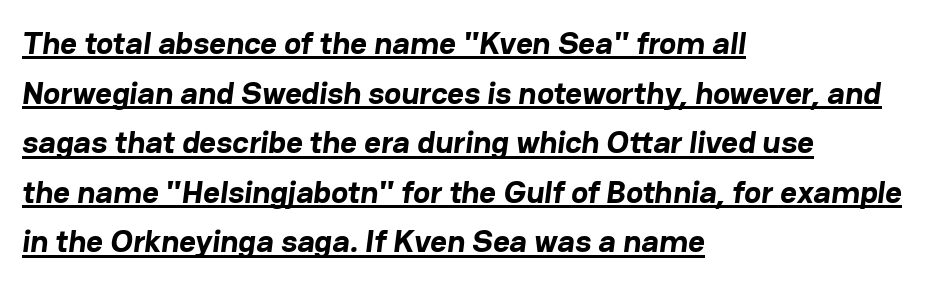
{"serif": "no", "bold": "yes", "weight": "bold", "width": "normal", "stroke_contrast": "low", "x_height": "medium", "monospaced": "no", "underline": "yes", "align": "left", "line_spacing": "normal", "line_spacing_ratio": 1.55, "letter_spacing": "normal", "letter_spacing_em": 0.0, "glyph_px": 32}
